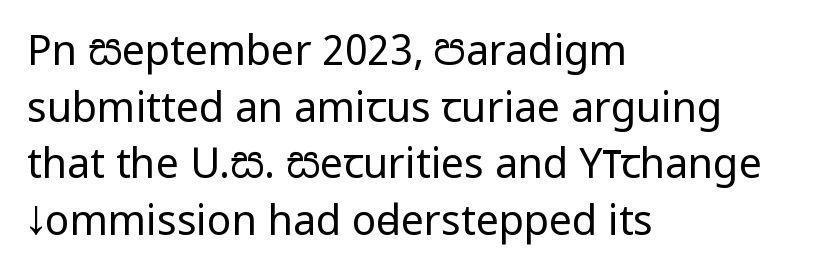
{"serif": "no", "italic": "no", "bold": "no", "weight": "regular", "width": "condensed", "stroke_contrast": "low", "x_height": "large", "monospaced": "no", "underline": "no", "align": "left", "line_spacing": "normal", "line_spacing_ratio": 1.38, "letter_spacing": "normal", "letter_spacing_em": 0.0, "glyph_px": 41}
